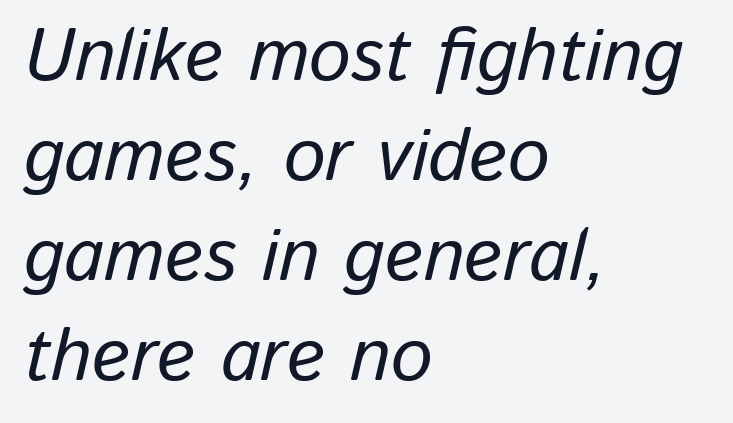
Q: Is the text italic (slanted)? A: Yes, it leans right by about 13 degrees.
Q: Is the text underlined? A: No.
Q: How is the paragraph aligned? A: Left-aligned.
Q: Is the spacing between letters normal or unusually wide? A: Normal.
Q: Is the spacing between lines tight, normal or loose? A: Normal.
Q: Width (condensed, normal, or wide)? A: Normal.
Q: Stroke contrast? A: Low.
Q: x-height? A: Medium.
Q: Monospaced? A: No.
